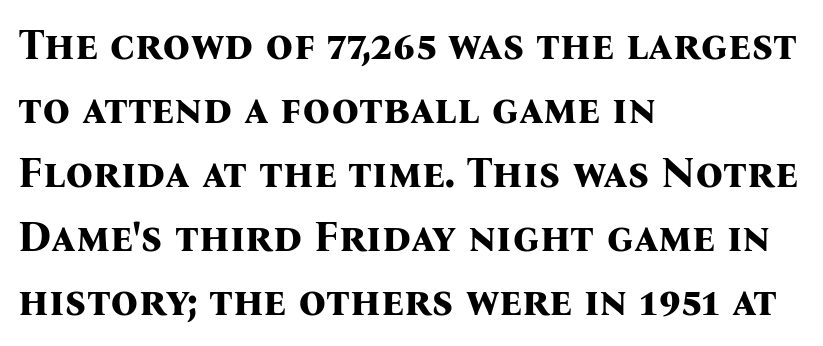
Examine the stroke ends and you'll spot serifs. A roman cut, with each character standing at attention. Looks like regular typesetting: each glyph gets only the width it needs. The setting favours the left margin, as ordinary paragraphs usually do.
